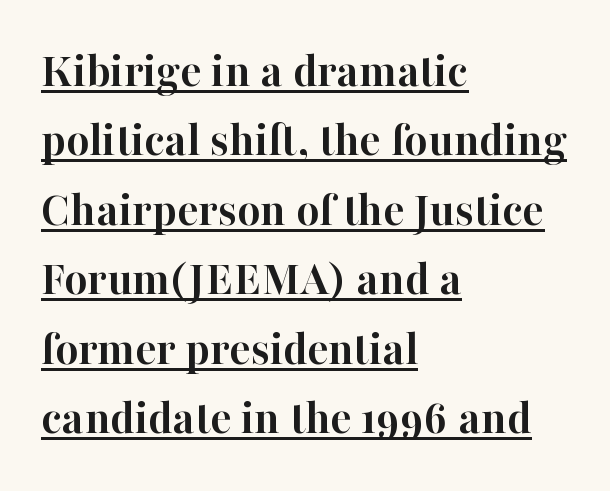
Q: Is the text bold? A: Yes.
Q: Is the text italic (slanted)? A: No, it is upright.
Q: Is the typeface a serif or a sans-serif typeface? A: Serif.
Q: Is the text underlined? A: Yes.
Q: How is the paragraph aligned? A: Left-aligned.
Q: Is the spacing between letters normal or unusually wide? A: Normal.
Q: Is the spacing between lines tight, normal or loose? A: Normal.
Q: Width (condensed, normal, or wide)? A: Normal.
Q: Stroke contrast? A: High.
Q: x-height? A: Medium.
Q: Monospaced? A: No.
